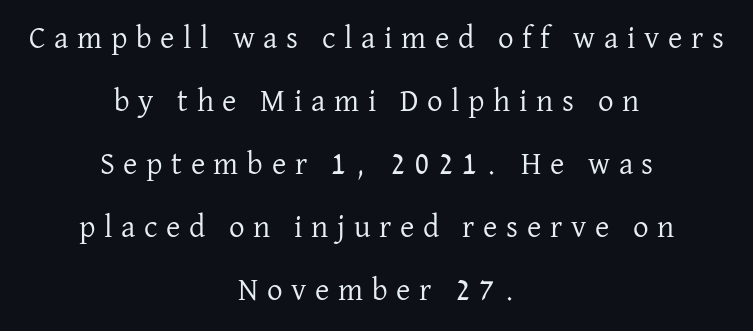
{"serif": "yes", "italic": "no", "bold": "no", "weight": "regular", "width": "normal", "stroke_contrast": "low", "x_height": "medium", "monospaced": "no", "underline": "no", "align": "center", "line_spacing": "loose", "line_spacing_ratio": 2.03, "letter_spacing": "wide", "letter_spacing_em": 0.28, "glyph_px": 31}
